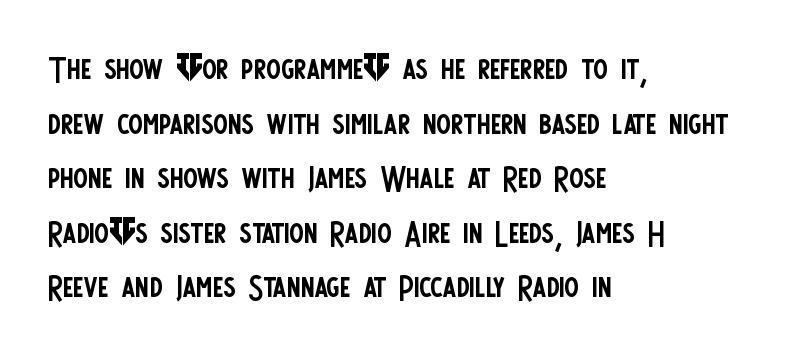
Q: Is the text bold? A: No.
Q: Is the text italic (slanted)? A: No, it is upright.
Q: Is the typeface a serif or a sans-serif typeface? A: Sans-serif.
Q: Is the text underlined? A: No.
Q: How is the paragraph aligned? A: Left-aligned.
Q: Is the spacing between letters normal or unusually wide? A: Normal.
Q: Is the spacing between lines tight, normal or loose? A: Normal.
Q: Width (condensed, normal, or wide)? A: Condensed.
Q: Stroke contrast? A: Low.
Q: x-height? A: Large.
Q: Monospaced? A: No.
